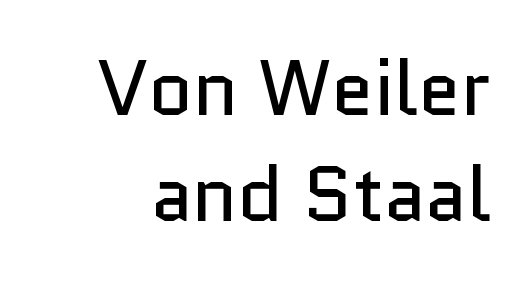
Nobody touched the tracking dial on this one. Every character sits straight up, as roman type does. Is this a fixed-width face? No — the glyphs have proportional, varying widths. Caption: face not bold, strokes unweighted.
